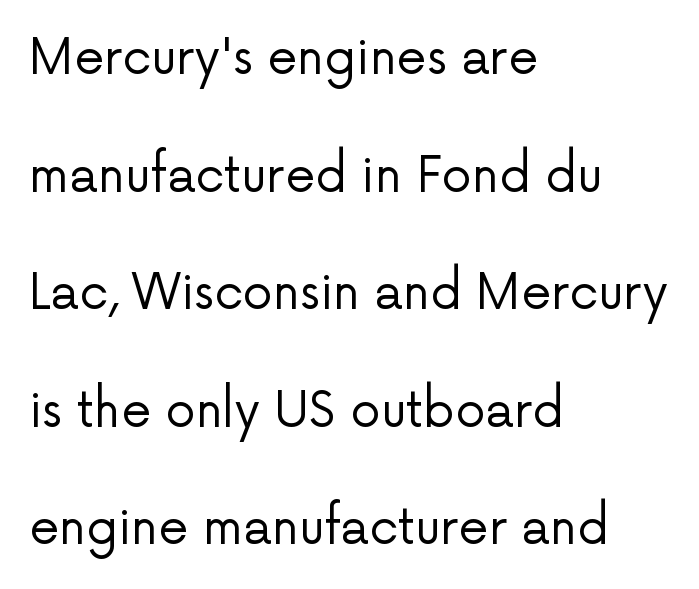
Q: Is the text bold? A: No.
Q: Is the text italic (slanted)? A: No, it is upright.
Q: Is the typeface a serif or a sans-serif typeface? A: Sans-serif.
Q: Is the text underlined? A: No.
Q: How is the paragraph aligned? A: Left-aligned.
Q: Is the spacing between letters normal or unusually wide? A: Normal.
Q: Is the spacing between lines tight, normal or loose? A: Loose.
Q: Width (condensed, normal, or wide)? A: Normal.
Q: Stroke contrast? A: Low.
Q: x-height? A: Medium.
Q: Monospaced? A: No.
